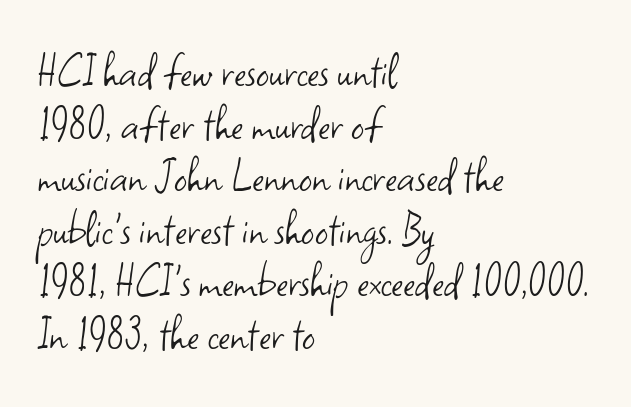
The image shows 51 px light sans-serif type; set left-aligned, tight line spacing (1.03x), normal letter spacing, not underlined; low stroke contrast and a small x-height.
